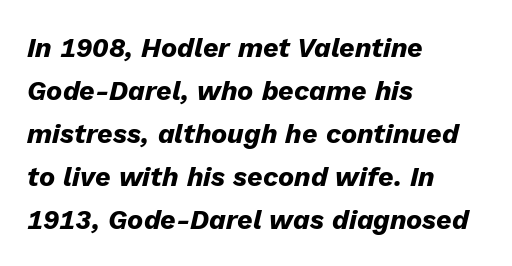
The image shows 27 px bold type, italic (leaning right); set left-aligned, normal line spacing (1.59x), normal letter spacing, not underlined.
